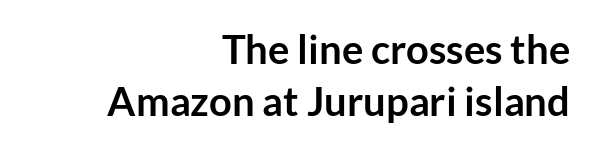
Q: Is the text bold? A: Yes.
Q: Is the text italic (slanted)? A: No, it is upright.
Q: Is the typeface a serif or a sans-serif typeface? A: Sans-serif.
Q: Is the text underlined? A: No.
Q: How is the paragraph aligned? A: Right-aligned.
Q: Is the spacing between letters normal or unusually wide? A: Normal.
Q: Is the spacing between lines tight, normal or loose? A: Normal.
Q: Width (condensed, normal, or wide)? A: Normal.
Q: Stroke contrast? A: Low.
Q: x-height? A: Medium.
Q: Monospaced? A: No.
